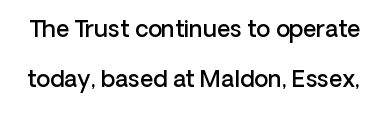
{"italic": "no", "bold": "semi", "underline": "no", "line_spacing": "loose", "line_spacing_ratio": 2.18, "letter_spacing": "normal", "letter_spacing_em": 0.0, "glyph_px": 23}
